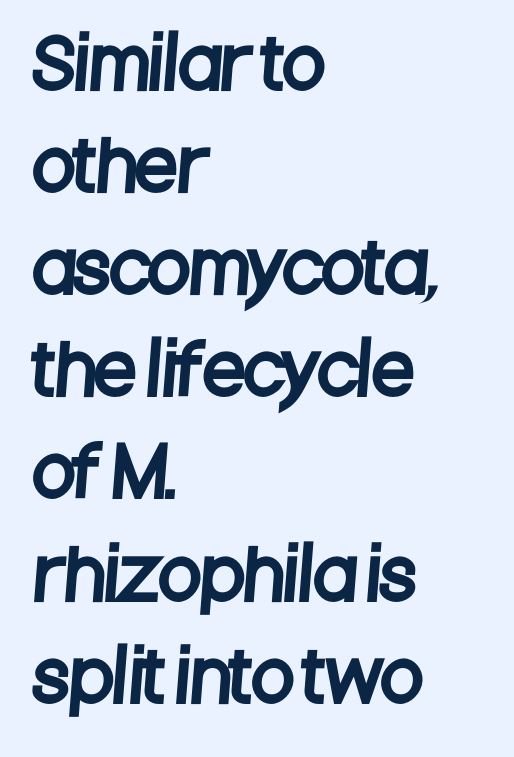
Q: Is the typeface a serif or a sans-serif typeface? A: Sans-serif.
Q: Is the text underlined? A: No.
Q: How is the paragraph aligned? A: Left-aligned.
Q: Is the spacing between letters normal or unusually wide? A: Normal.
Q: Is the spacing between lines tight, normal or loose? A: Normal.
Q: Width (condensed, normal, or wide)? A: Condensed.
Q: Stroke contrast? A: Low.
Q: x-height? A: Large.
Q: Monospaced? A: No.
